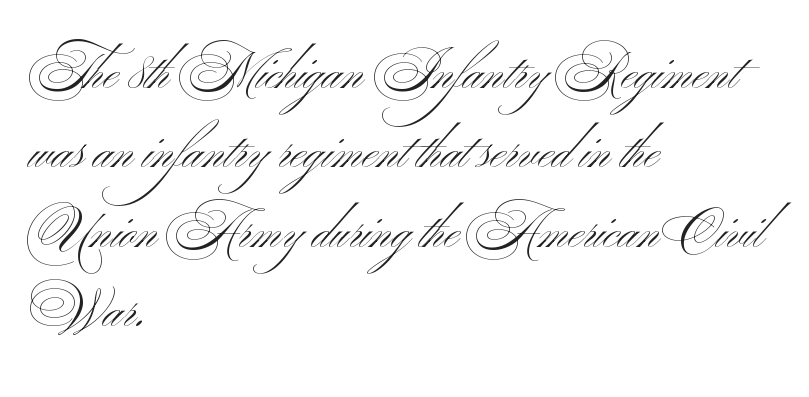
{"serif": "no", "bold": "no", "weight": "light", "width": "wide", "stroke_contrast": "medium", "x_height": "small", "monospaced": "no", "underline": "no", "align": "left", "line_spacing": "normal", "line_spacing_ratio": 1.59, "letter_spacing": "normal", "letter_spacing_em": 0.0, "glyph_px": 50}
